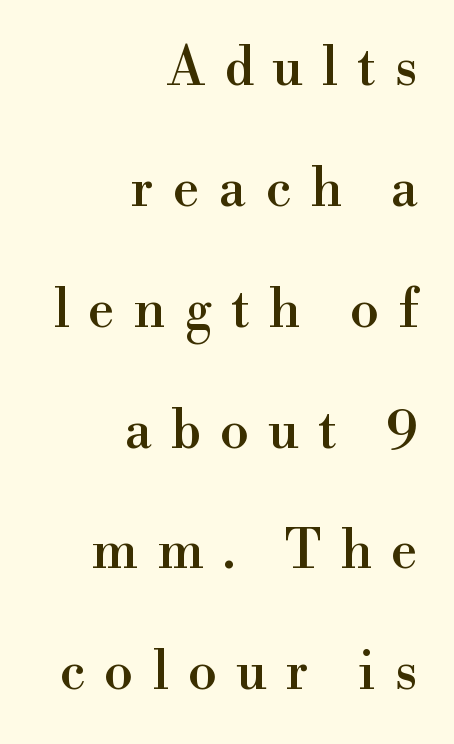
The image shows 53 px serif type, upright; set right-aligned, loose line spacing (2.28x), unusually wide letter spacing (+0.36 em), not underlined; a small x-height.
